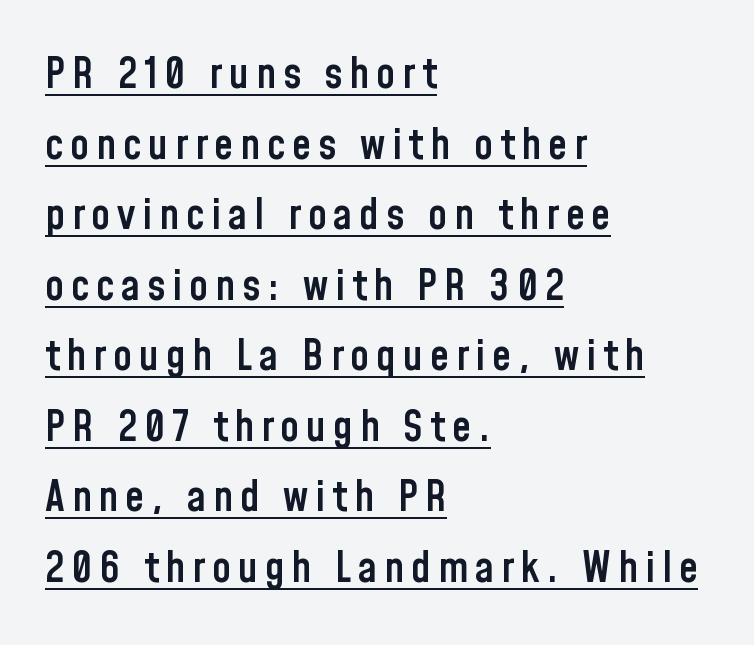
{"serif": "no", "italic": "no", "bold": "semi", "weight": "semibold", "width": "condensed", "stroke_contrast": "low", "x_height": "medium", "monospaced": "no", "underline": "yes", "align": "left", "line_spacing": "normal", "line_spacing_ratio": 1.64, "glyph_px": 43}
